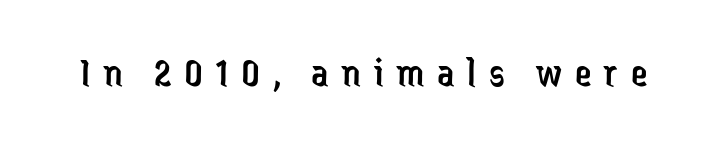
Clear beneath every line of the passage. The cut favours lightness, reaching ordinary text weight at its darkest. This is sans-serif lettering, the kind often seen on screens and signage. Think of a printed novel: that variable character pitch is what you see here. Here the glyphs are tracked loosely, breaking word shapes into spaced letters. The letters stand straight up with perfectly vertical stems.
